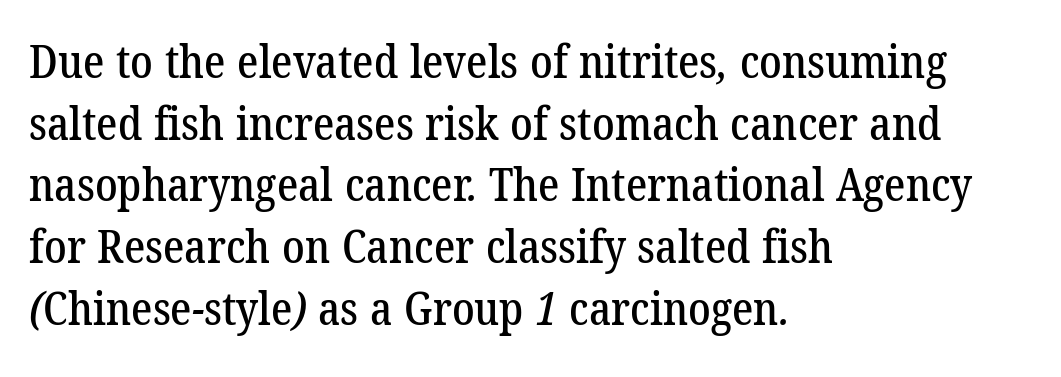
Between one letter and the next there's only the usual sliver of space. The passage shown is typed in a proportional face where columns would drift. Check where the strokes stop: tiny serifs finish them off. The specimen omits any rule beneath the text block's lines.
